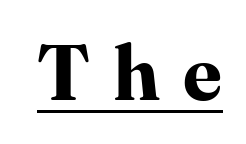
{"serif": "yes", "italic": "no", "bold": "yes", "weight": "bold", "width": "normal", "stroke_contrast": "high", "x_height": "medium", "monospaced": "no", "underline": "yes", "letter_spacing": "wide", "letter_spacing_em": 0.3, "glyph_px": 77}
